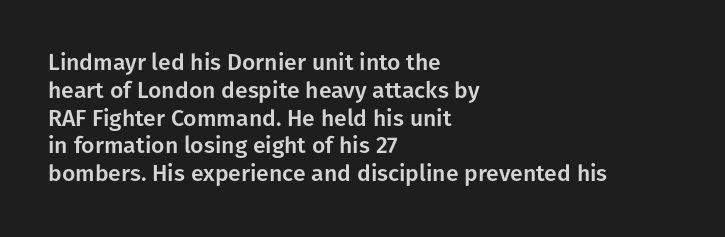
Here the glyphs are tracked normally, forming tight word shapes. The specimen omits any rule beneath the text block's lines. Vertical strokes here are truly vertical. The lines in this sample share a left origin and differ only in where they stop.
